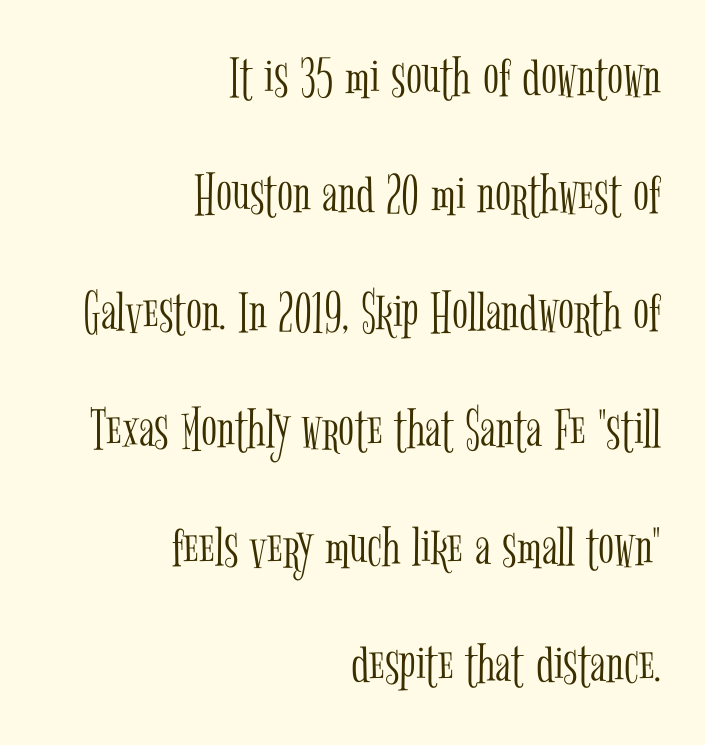
Q: Is the text bold? A: No.
Q: Is the text italic (slanted)? A: No, it is upright.
Q: Is the typeface a serif or a sans-serif typeface? A: Serif.
Q: Is the text underlined? A: No.
Q: How is the paragraph aligned? A: Right-aligned.
Q: Is the spacing between letters normal or unusually wide? A: Normal.
Q: Is the spacing between lines tight, normal or loose? A: Loose.
Q: Width (condensed, normal, or wide)? A: Condensed.
Q: Stroke contrast? A: Low.
Q: x-height? A: Medium.
Q: Monospaced? A: No.
